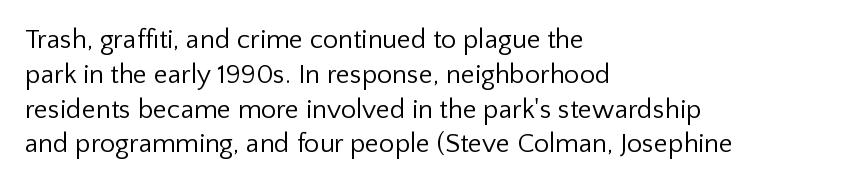
The image shows 27 px text type, upright; set left-aligned, normal line spacing (1.29x), normal letter spacing, not underlined.
